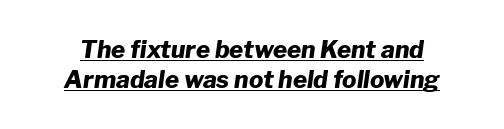
Looks like someone drew a line under every word here. Chunky letters — that's bold for sure. Would a proofreader flag this as italicized? Yes. Students, note that the glyphs here touch the page at normal intervals. The rows are spaced the way most documents space them.
